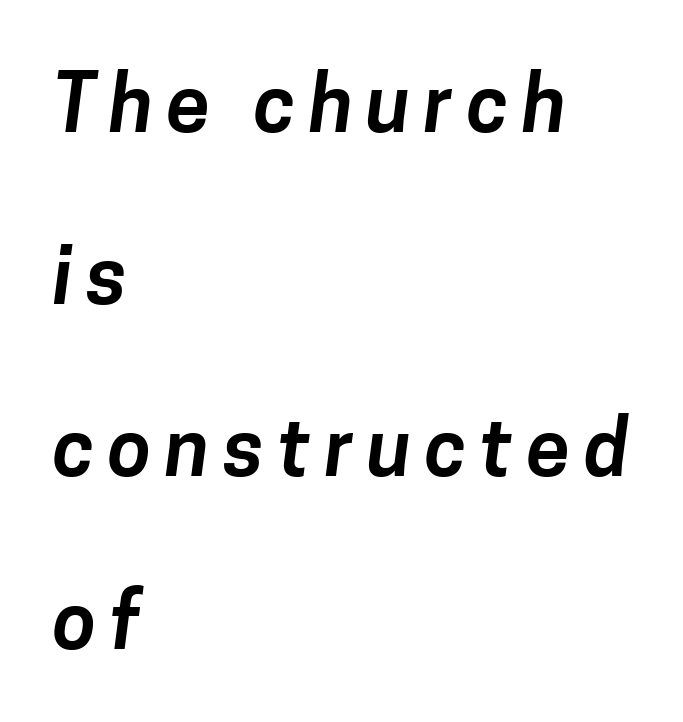
Q: Is the typeface a serif or a sans-serif typeface? A: Sans-serif.
Q: Is the text underlined? A: No.
Q: How is the paragraph aligned? A: Left-aligned.
Q: Is the spacing between lines tight, normal or loose? A: Loose.
Q: Width (condensed, normal, or wide)? A: Normal.
Q: Stroke contrast? A: Low.
Q: x-height? A: Medium.
Q: Monospaced? A: No.
